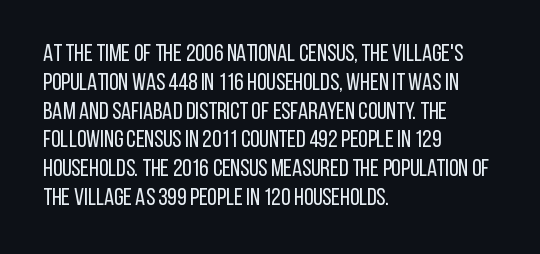
Q: Is the text bold? A: No.
Q: Is the text italic (slanted)? A: No, it is upright.
Q: Is the text underlined? A: No.
Q: How is the paragraph aligned? A: Left-aligned.
Q: Is the spacing between letters normal or unusually wide? A: Normal.
